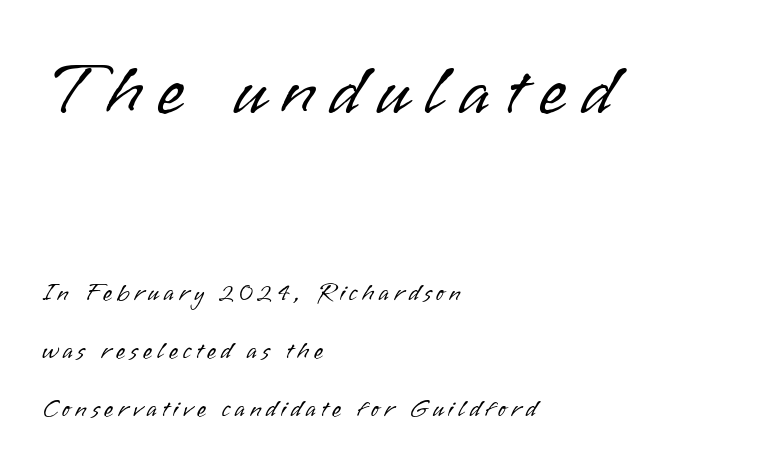
The image shows 73 px light sans-serif type; set left-aligned, loose line spacing (2.42x), unusually wide letter spacing (+0.2 em), not underlined; the first (top) block is 3.04x larger; low stroke contrast and a small x-height.
